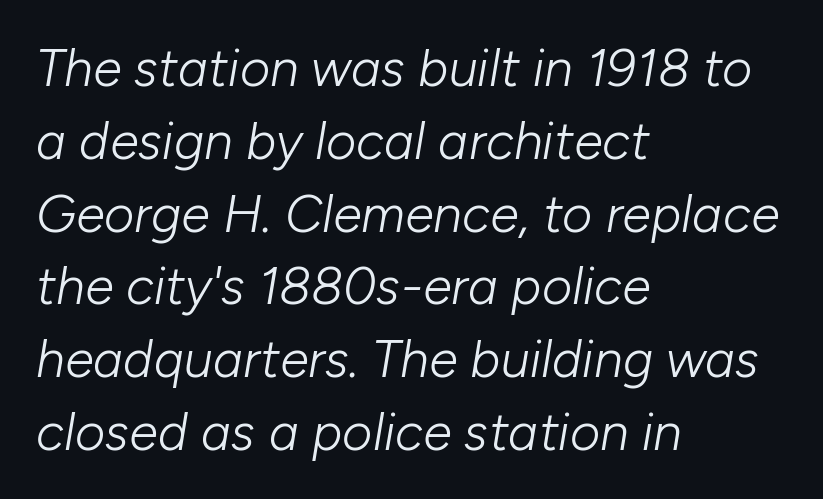
The image shows 52 px light type, italic (leaning right); set left-aligned, normal line spacing (1.4x), normal letter spacing, not underlined; low stroke contrast and a medium x-height.
